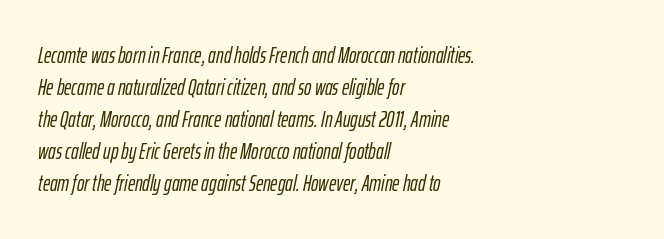
The rag falls on the right side of this text block. Notice how the stems are inclined rather than vertical — that's the hallmark of italics. Honestly, the letter spacing is just normal — you wouldn't notice it. Line spacing here is normal.
